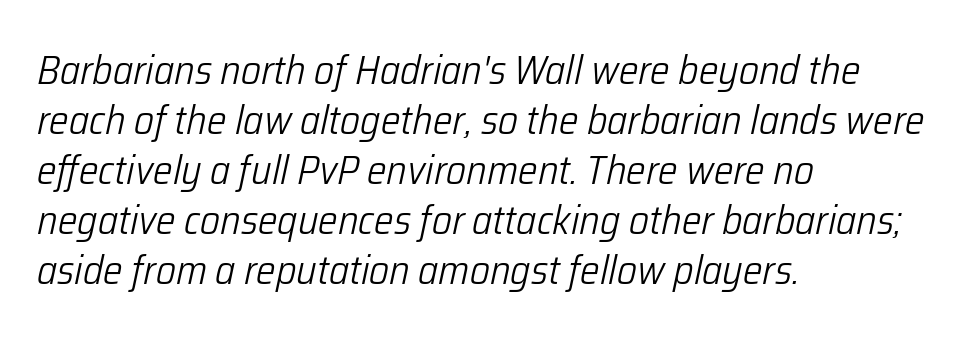
Q: Is the text bold? A: No.
Q: Is the text italic (slanted)? A: Yes, it leans right by about 12 degrees.
Q: Is the text underlined? A: No.
Q: How is the paragraph aligned? A: Left-aligned.
Q: Is the spacing between letters normal or unusually wide? A: Normal.
Q: Width (condensed, normal, or wide)? A: Condensed.
Q: Stroke contrast? A: Low.
Q: x-height? A: Medium.
Q: Monospaced? A: No.
